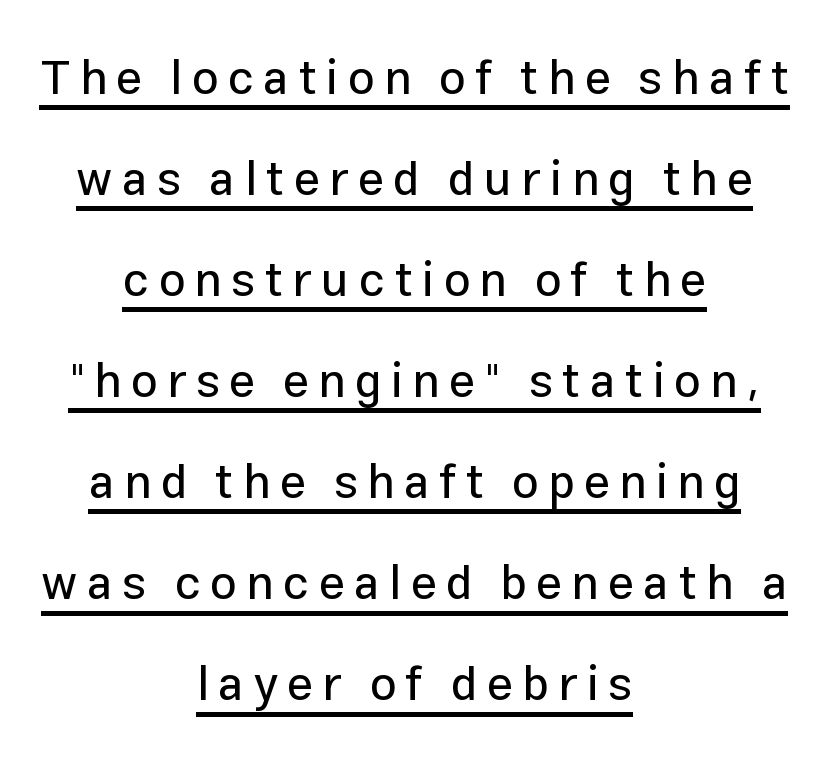
Q: Is the text italic (slanted)? A: No, it is upright.
Q: Is the typeface a serif or a sans-serif typeface? A: Sans-serif.
Q: Is the text underlined? A: Yes.
Q: How is the paragraph aligned? A: Centered.
Q: Is the spacing between letters normal or unusually wide? A: Unusually wide.
Q: Is the spacing between lines tight, normal or loose? A: Loose.
Q: Width (condensed, normal, or wide)? A: Normal.
Q: Stroke contrast? A: Low.
Q: x-height? A: Medium.
Q: Monospaced? A: No.
